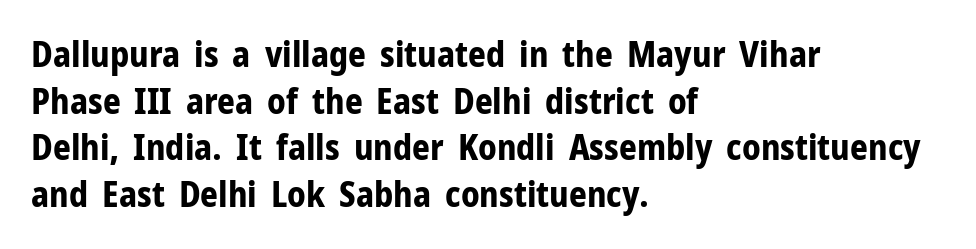
Q: Is the text bold? A: Yes.
Q: Is the text italic (slanted)? A: No, it is upright.
Q: Is the typeface a serif or a sans-serif typeface? A: Sans-serif.
Q: Is the text underlined? A: No.
Q: How is the paragraph aligned? A: Left-aligned.
Q: Is the spacing between letters normal or unusually wide? A: Normal.
Q: Is the spacing between lines tight, normal or loose? A: Normal.
Q: Width (condensed, normal, or wide)? A: Normal.
Q: Stroke contrast? A: Low.
Q: x-height? A: Medium.
Q: Monospaced? A: No.
